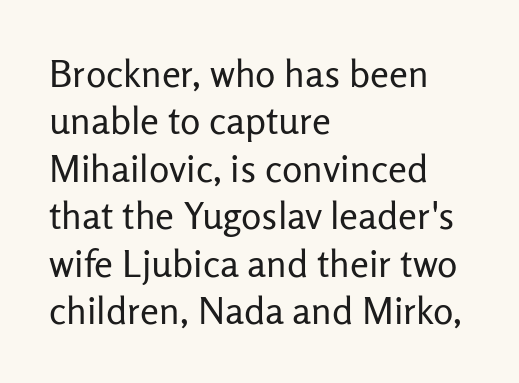
{"serif": "no", "italic": "no", "bold": "no", "weight": "regular", "width": "normal", "stroke_contrast": "low", "x_height": "medium", "monospaced": "no", "underline": "no", "align": "left", "line_spacing": "normal", "line_spacing_ratio": 1.25, "letter_spacing": "normal", "letter_spacing_em": 0.0, "glyph_px": 38}
